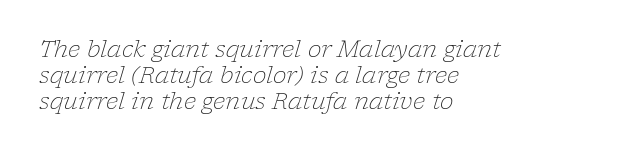
{"italic": "yes", "lean": "right", "slant_degrees": 17, "bold": "no", "underline": "no", "align": "left", "line_spacing": "tight", "line_spacing_ratio": 1.12, "letter_spacing": "normal", "letter_spacing_em": 0.0, "glyph_px": 23}
